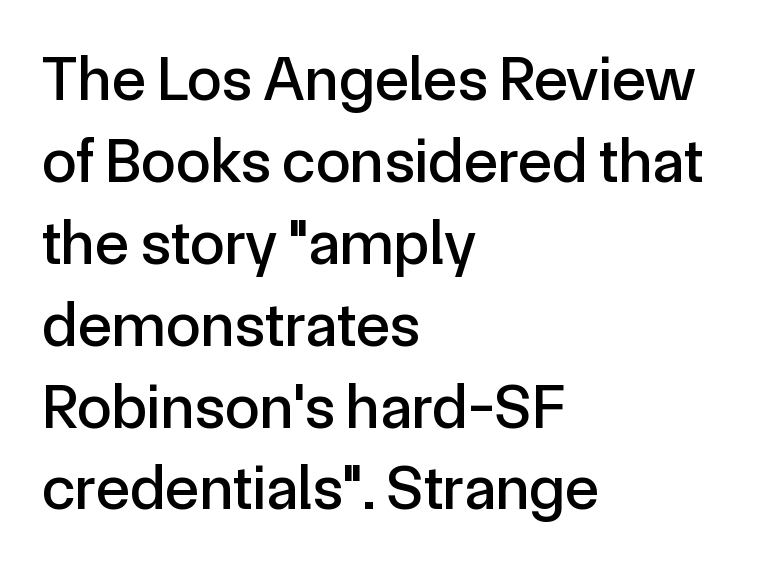
{"serif": "no", "italic": "no", "width": "normal", "x_height": "medium", "monospaced": "no", "underline": "no", "align": "left", "line_spacing": "normal", "line_spacing_ratio": 1.3, "letter_spacing": "normal", "letter_spacing_em": 0.0, "glyph_px": 63}
